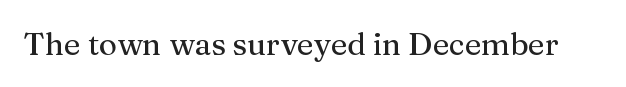
The image shows 31 px serif type, upright; set normal letter spacing, not underlined; medium stroke contrast and a medium x-height.
